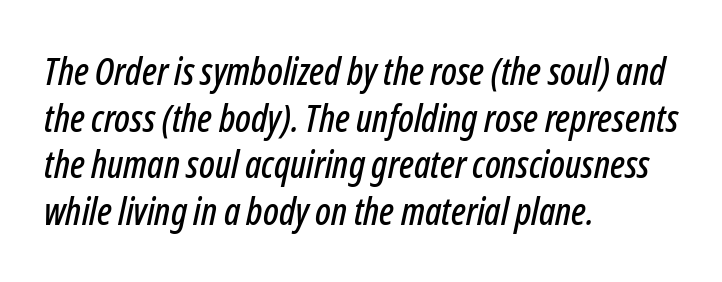
The specimen reads as italic at a glance. Looks like regular typesetting: each glyph gets only the width it needs. The horizontal fit of the characters is conventional and even. Rule under the text: the space is simply empty. This rendering uses left alignment, leaving the right contour irregular.
